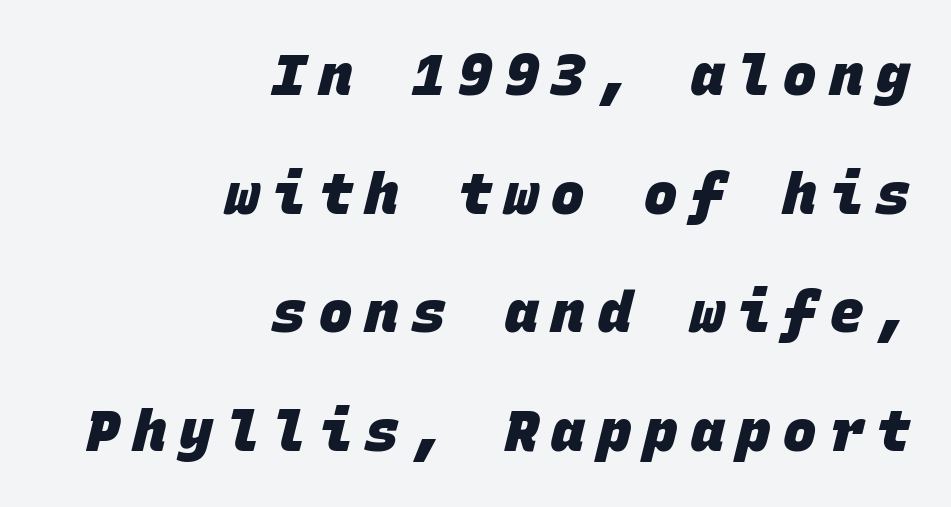
The image shows 56 px heavy sans-serif type, monospaced; set right-aligned, loose line spacing (2.12x), unusually wide letter spacing (+0.23 em), not underlined; low stroke contrast and a large x-height.
